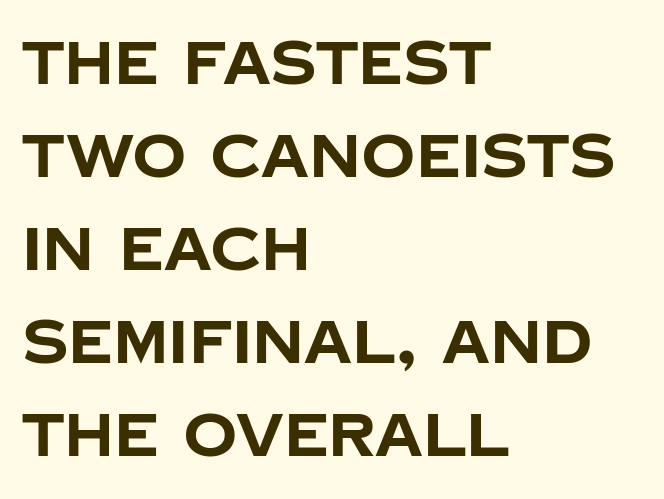
Ascenders rise straight up at ninety degrees. The face used here is proportionally spaced, like ordinary book or web type. What kind of face is this? One without serifs — a sans. Compared with typical body copy, the letter spacing here is the same. This rendering uses left alignment, leaving the right contour irregular. Thick stems and heavy bowls — unmistakably bold.
